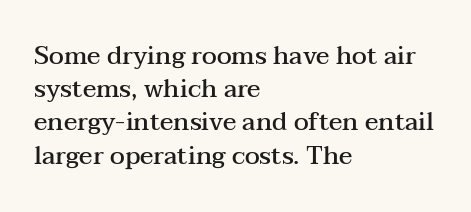
Q: Is the text bold? A: Semi-bold.
Q: Is the text italic (slanted)? A: No, it is upright.
Q: Is the text underlined? A: No.
Q: How is the paragraph aligned? A: Left-aligned.
Q: Is the spacing between letters normal or unusually wide? A: Normal.
Q: Is the spacing between lines tight, normal or loose? A: Normal.
